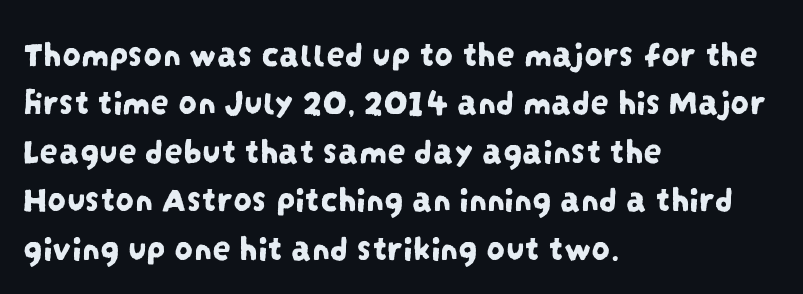
{"serif": "no", "width": "condensed", "stroke_contrast": "low", "x_height": "large", "monospaced": "no", "underline": "no", "align": "left", "line_spacing": "normal", "line_spacing_ratio": 1.31, "letter_spacing": "normal", "letter_spacing_em": 0.0, "glyph_px": 37}
